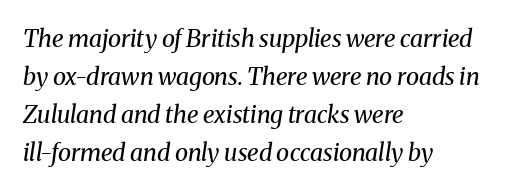
Stem width sits at or under what a default text font uses. The passage shown is not underscored anywhere. Words appear dense and cohesive because spacing is normal. The lines are quadded left.
